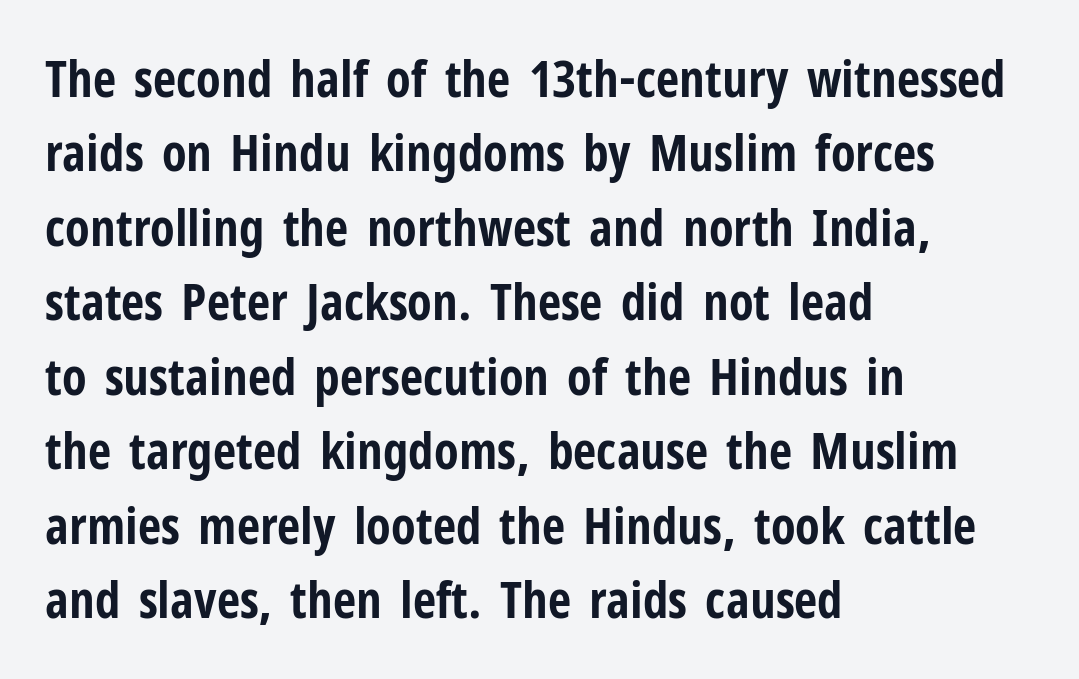
Q: Is the text bold? A: Yes.
Q: Is the text italic (slanted)? A: No, it is upright.
Q: Is the typeface a serif or a sans-serif typeface? A: Sans-serif.
Q: Is the text underlined? A: No.
Q: How is the paragraph aligned? A: Left-aligned.
Q: Is the spacing between letters normal or unusually wide? A: Normal.
Q: Is the spacing between lines tight, normal or loose? A: Normal.
Q: Width (condensed, normal, or wide)? A: Condensed.
Q: Stroke contrast? A: Low.
Q: x-height? A: Medium.
Q: Monospaced? A: No.
